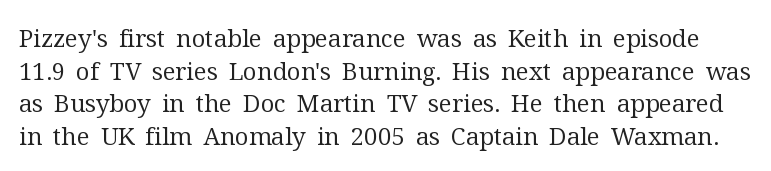
Lines of text with bare space underneath. The letters look calm and open, with moderate or lighter stems. There is no visible air inserted between adjacent glyphs. Italic? Not at all — the glyphs are vertical. Compared with typical paragraphs, the rows here are spaced about the same.
